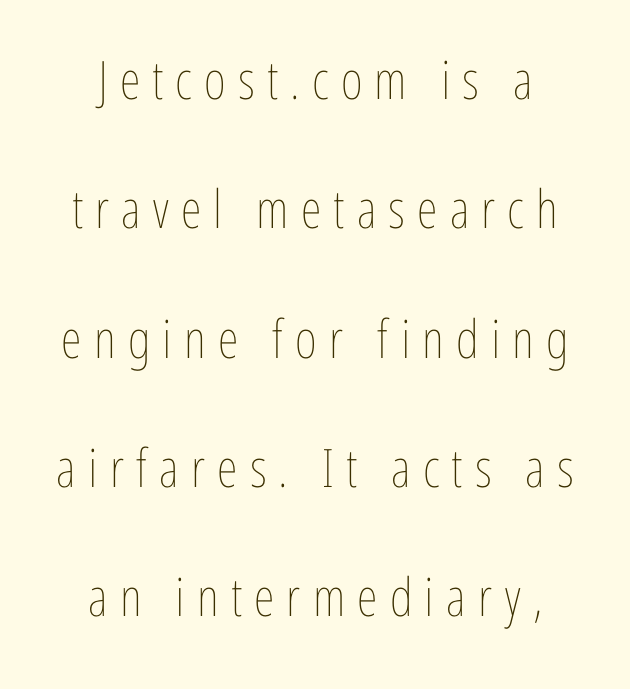
The image shows 53 px thin, condensed type, upright; set loose line spacing (2.44x), unusually wide letter spacing (+0.23 em), not underlined; low stroke contrast and a medium x-height.
